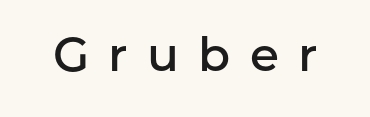
Ascenders rise straight up at ninety degrees. The type is letterspaced generously, with wide tracking. The passage shown is semibold, sitting just below true bold. Does the type have serifs? No, each stem ends abruptly. Check the space under the baseline: it is left empty.
